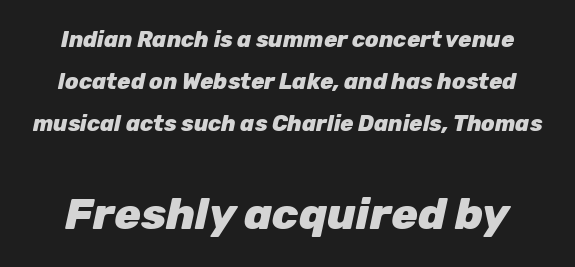
{"italic": "yes", "lean": "right", "slant_degrees": 12, "bold": "yes", "weight": "heavy", "width": "normal", "stroke_contrast": "low", "x_height": "medium", "monospaced": "no", "underline": "no", "line_spacing": "loose", "line_spacing_ratio": 1.91, "letter_spacing": "normal", "letter_spacing_em": 0.0, "larger_block": "second", "size_ratio": 2.0, "glyph_px": 44}
